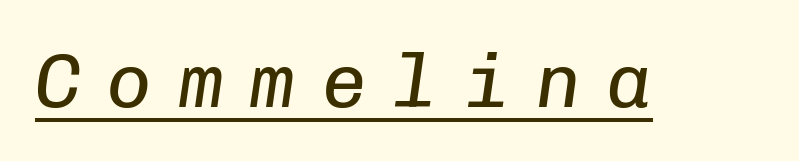
{"italic": "yes", "lean": "right", "slant_degrees": 8, "bold": "no", "weight": "regular", "width": "normal", "stroke_contrast": "low", "x_height": "medium", "monospaced": "yes", "underline": "yes", "letter_spacing": "wide", "letter_spacing_em": 0.34, "glyph_px": 76}
